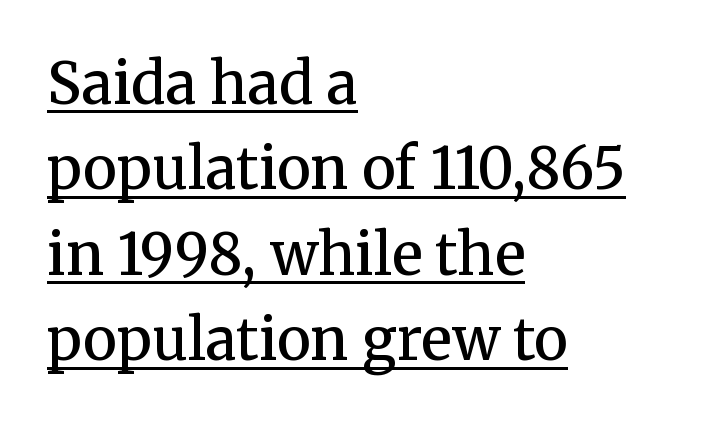
{"serif": "yes", "italic": "no", "bold": "semi", "weight": "semibold", "width": "normal", "stroke_contrast": "medium", "x_height": "medium", "monospaced": "no", "underline": "yes", "align": "left", "line_spacing": "normal", "line_spacing_ratio": 1.5, "letter_spacing": "normal", "letter_spacing_em": 0.0, "glyph_px": 57}
